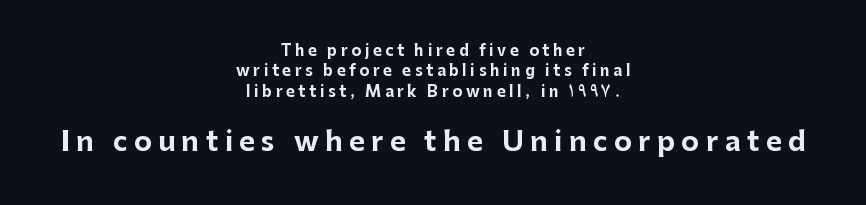
{"italic": "no", "bold": "yes", "underline": "no", "align": "center", "line_spacing": "normal", "line_spacing_ratio": 1.36, "letter_spacing": "wide", "letter_spacing_em": 0.24, "larger_block": "second", "size_ratio": 1.8, "glyph_px": 27}
